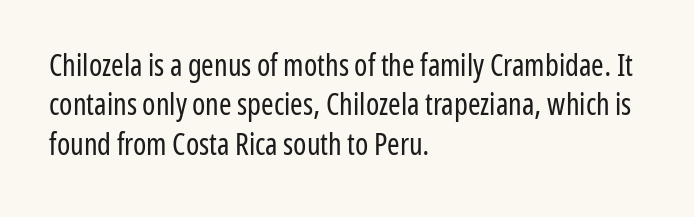
In terms of letterform style, serifs are entirely absent. Is the letter spacing exaggerated? No — it looks like the ordinary default. The lines are quadded left. Does the leading feel generous? No, just average. Descenders hang freely into open space. These lines were composed using upright roman letters.
